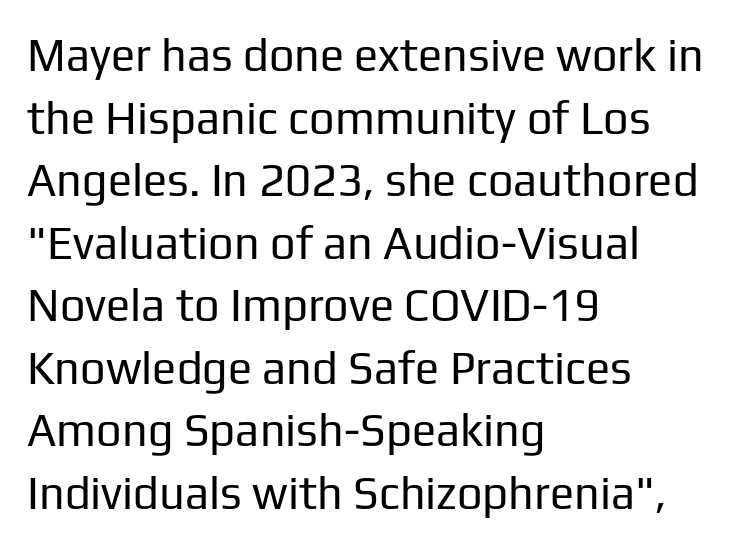
If you drew a line through each stem, it would be perfectly vertical. The tracking reads as untouched default to a designer's eye. Each stroke keeps to a modest, everyday thickness or less. The rendering uses natural spacing where letterforms have individual widths. The glyphs in this specimen are sans serif.
